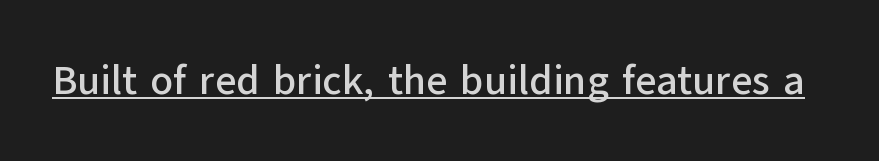
{"serif": "no", "italic": "no", "width": "normal", "stroke_contrast": "low", "x_height": "medium", "monospaced": "no", "underline": "yes", "letter_spacing": "normal", "letter_spacing_em": 0.0, "glyph_px": 41}
